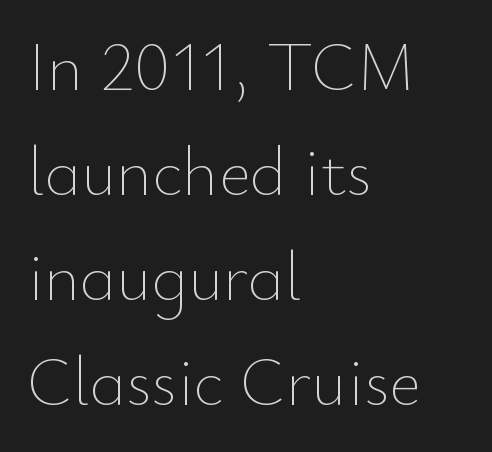
{"italic": "no", "bold": "no", "weight": "thin", "width": "normal", "stroke_contrast": "low", "x_height": "small", "monospaced": "no", "underline": "no", "align": "left", "line_spacing": "normal", "line_spacing_ratio": 1.52, "letter_spacing": "normal", "letter_spacing_em": 0.0, "glyph_px": 69}
